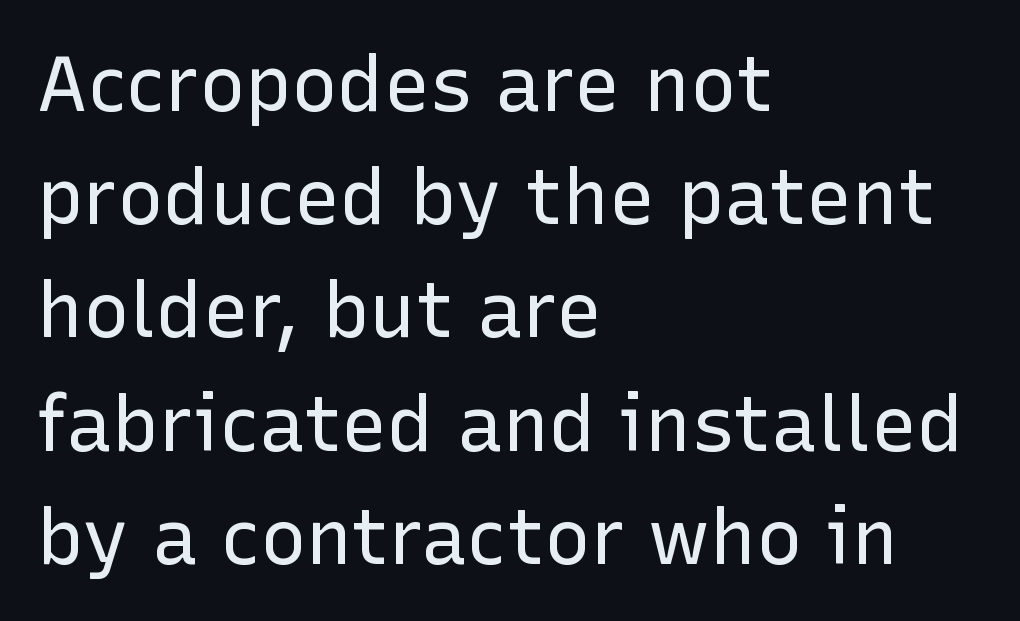
The image shows 77 px regular-weight sans-serif type, upright; set left-aligned, normal line spacing (1.47x), normal letter spacing, not underlined; low stroke contrast and a medium x-height.
